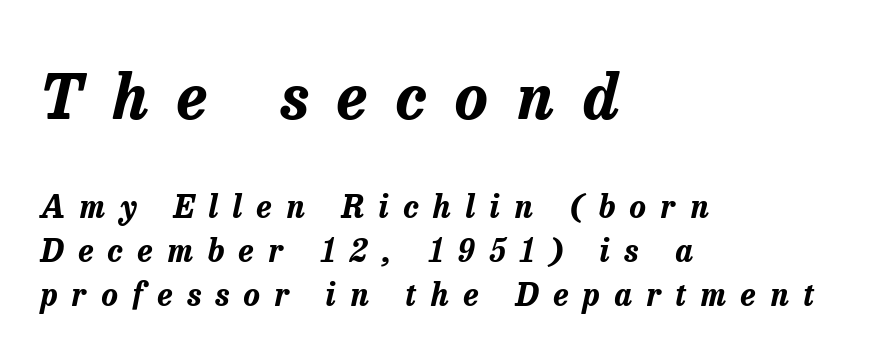
The image shows 62 px bold type, italic (leaning right); set left-aligned, normal line spacing (1.42x), unusually wide letter spacing (+0.47 em), not underlined; the first (top) block is 2.0x larger; low stroke contrast and a medium x-height.
